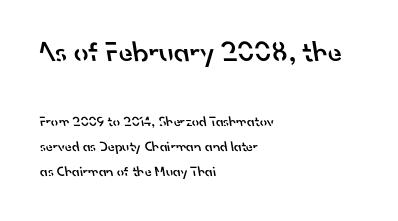
The image shows 29 px semibold sans-serif type; set left-aligned, line spacing 1.81x, normal letter spacing, not underlined; the first (top) block is 2.07x larger; low stroke contrast and a small x-height.
